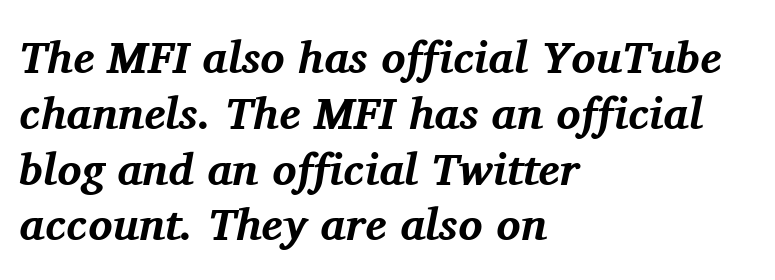
Q: Is the text bold? A: Yes.
Q: Is the text italic (slanted)? A: Yes, it leans right by about 11 degrees.
Q: Is the typeface a serif or a sans-serif typeface? A: Serif.
Q: Is the text underlined? A: No.
Q: How is the paragraph aligned? A: Left-aligned.
Q: Is the spacing between letters normal or unusually wide? A: Normal.
Q: Width (condensed, normal, or wide)? A: Normal.
Q: Stroke contrast? A: Medium.
Q: x-height? A: Medium.
Q: Monospaced? A: No.
